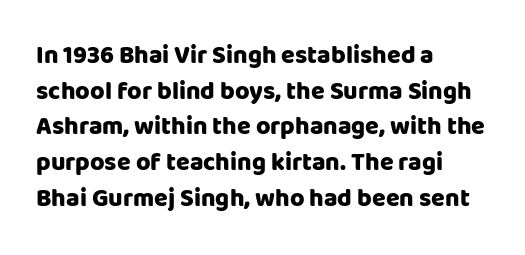
The image shows 25 px bold type, upright; set left-aligned, normal line spacing (1.43x), normal letter spacing, not underlined.
